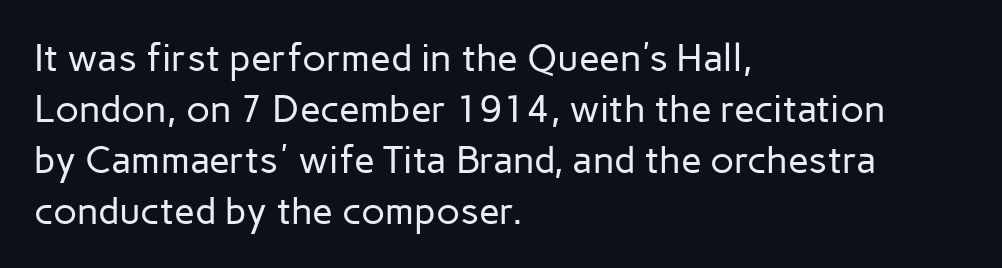
The image shows 38 px regular-weight sans-serif type, upright; set left-aligned, normal line spacing (1.34x), normal letter spacing, not underlined; low stroke contrast and a medium x-height.
